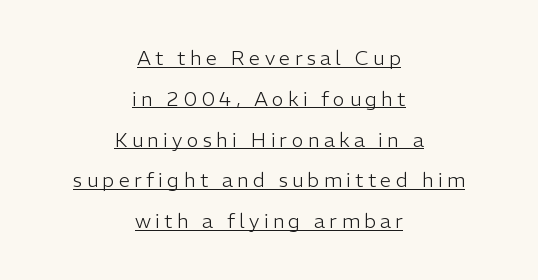
{"italic": "no", "bold": "no", "underline": "yes", "align": "center", "line_spacing": "loose", "line_spacing_ratio": 2.04, "letter_spacing": "wide", "letter_spacing_em": 0.22, "glyph_px": 20}
